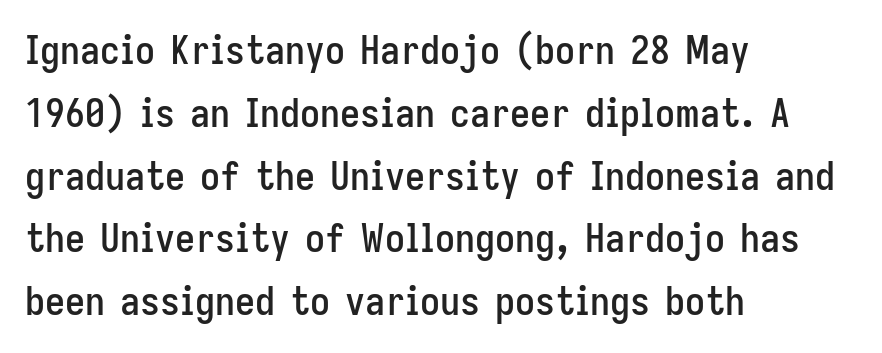
Q: Is the text italic (slanted)? A: No, it is upright.
Q: Is the typeface a serif or a sans-serif typeface? A: Sans-serif.
Q: Is the text underlined? A: No.
Q: How is the paragraph aligned? A: Left-aligned.
Q: Is the spacing between letters normal or unusually wide? A: Normal.
Q: Is the spacing between lines tight, normal or loose? A: Normal.
Q: Width (condensed, normal, or wide)? A: Condensed.
Q: Stroke contrast? A: Low.
Q: x-height? A: Medium.
Q: Monospaced? A: No.
